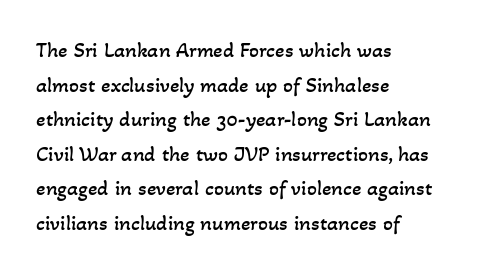
Q: Is the text bold? A: No.
Q: Is the text underlined? A: No.
Q: How is the paragraph aligned? A: Left-aligned.
Q: Is the spacing between letters normal or unusually wide? A: Normal.
Q: Is the spacing between lines tight, normal or loose? A: Normal.
